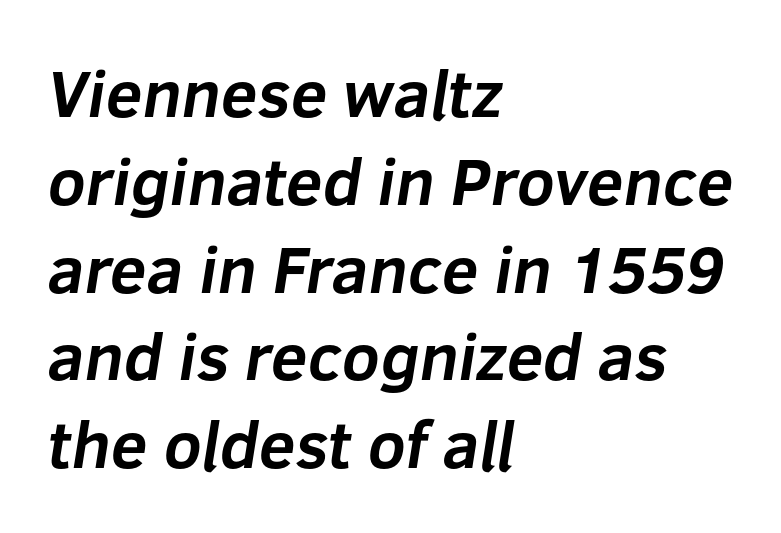
Q: Is the text bold? A: Yes.
Q: Is the typeface a serif or a sans-serif typeface? A: Sans-serif.
Q: Is the text underlined? A: No.
Q: How is the paragraph aligned? A: Left-aligned.
Q: Is the spacing between letters normal or unusually wide? A: Normal.
Q: Is the spacing between lines tight, normal or loose? A: Normal.
Q: Width (condensed, normal, or wide)? A: Normal.
Q: Stroke contrast? A: Low.
Q: x-height? A: Medium.
Q: Monospaced? A: No.
